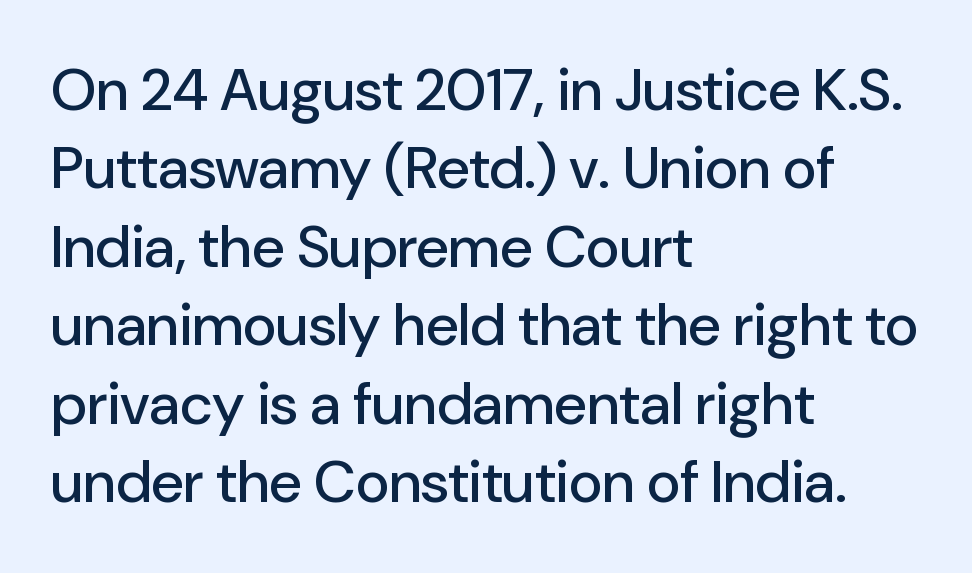
Q: Is the text italic (slanted)? A: No, it is upright.
Q: Is the typeface a serif or a sans-serif typeface? A: Sans-serif.
Q: Is the text underlined? A: No.
Q: How is the paragraph aligned? A: Left-aligned.
Q: Is the spacing between letters normal or unusually wide? A: Normal.
Q: Is the spacing between lines tight, normal or loose? A: Normal.
Q: Width (condensed, normal, or wide)? A: Normal.
Q: Stroke contrast? A: Low.
Q: x-height? A: Medium.
Q: Monospaced? A: No.
